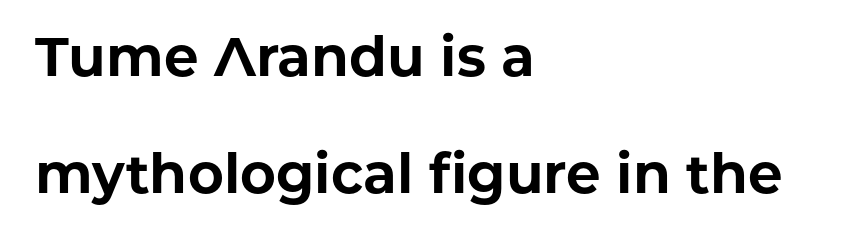
If you drew a ruler down the left edge, every line would touch it. You could call the tracking neutral — neither tight nor loose. Looks like regular typesetting: each glyph gets only the width it needs. Characters remain perfectly vertical along every line.
